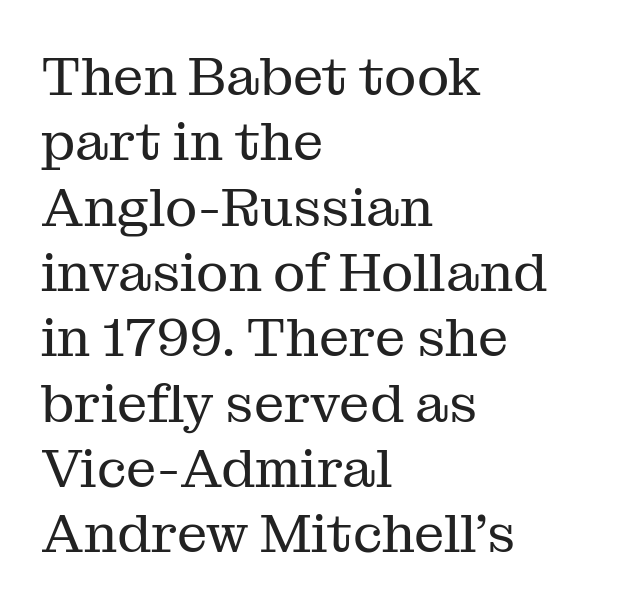
{"serif": "yes", "italic": "no", "bold": "no", "weight": "regular", "width": "normal", "stroke_contrast": "medium", "x_height": "medium", "monospaced": "no", "underline": "no", "align": "left", "line_spacing_ratio": 1.21, "letter_spacing": "normal", "letter_spacing_em": 0.0, "glyph_px": 54}
